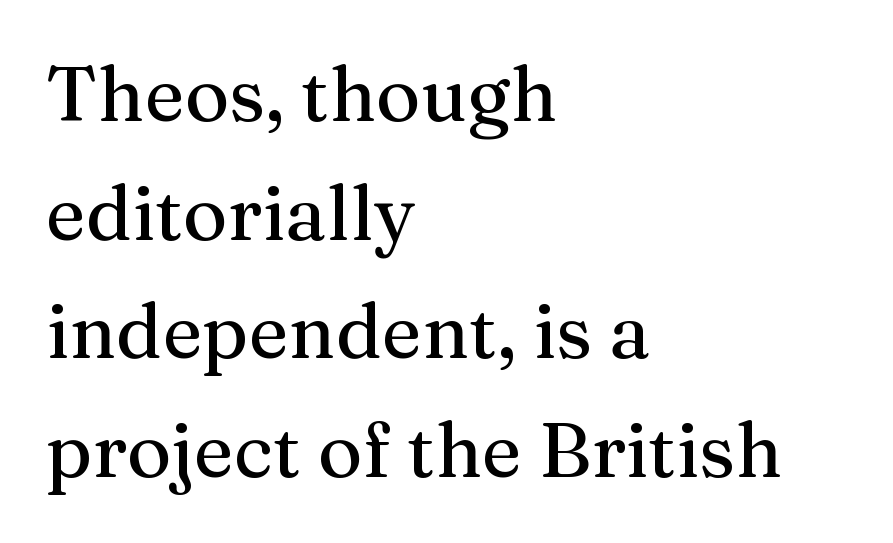
{"serif": "yes", "italic": "no", "width": "normal", "stroke_contrast": "medium", "x_height": "medium", "monospaced": "no", "underline": "no", "align": "left", "line_spacing": "normal", "line_spacing_ratio": 1.56, "letter_spacing": "normal", "letter_spacing_em": 0.0, "glyph_px": 76}
